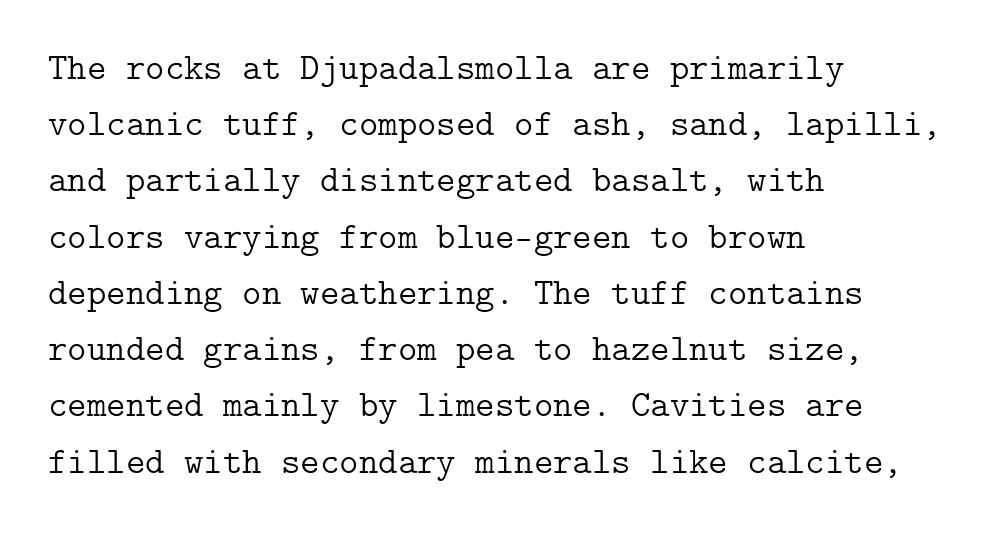
The image shows 37 px light serif type, upright; set left-aligned, normal line spacing (1.52x), normal letter spacing, not underlined; low stroke contrast and a medium x-height.
